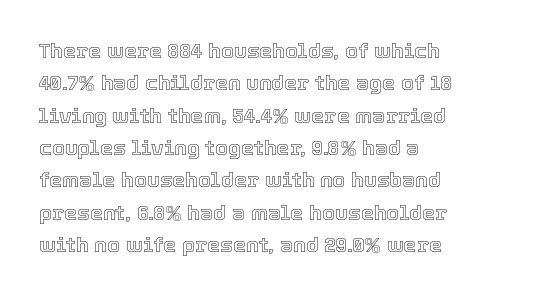
Glyph-to-glyph distance matches everyday printed text. Upright lettering throughout. Notice how descenders clear the ascenders below comfortably — that's standard leading. The strip under each line holds only bare page. Layout note: lines flush left.
